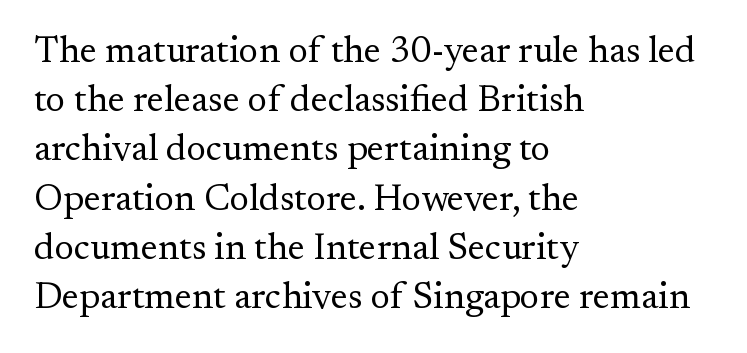
Q: Is the text bold? A: No.
Q: Is the text italic (slanted)? A: No, it is upright.
Q: Is the typeface a serif or a sans-serif typeface? A: Serif.
Q: Is the text underlined? A: No.
Q: How is the paragraph aligned? A: Left-aligned.
Q: Is the spacing between letters normal or unusually wide? A: Normal.
Q: Is the spacing between lines tight, normal or loose? A: Normal.
Q: Width (condensed, normal, or wide)? A: Normal.
Q: Stroke contrast? A: Medium.
Q: x-height? A: Small.
Q: Monospaced? A: No.
